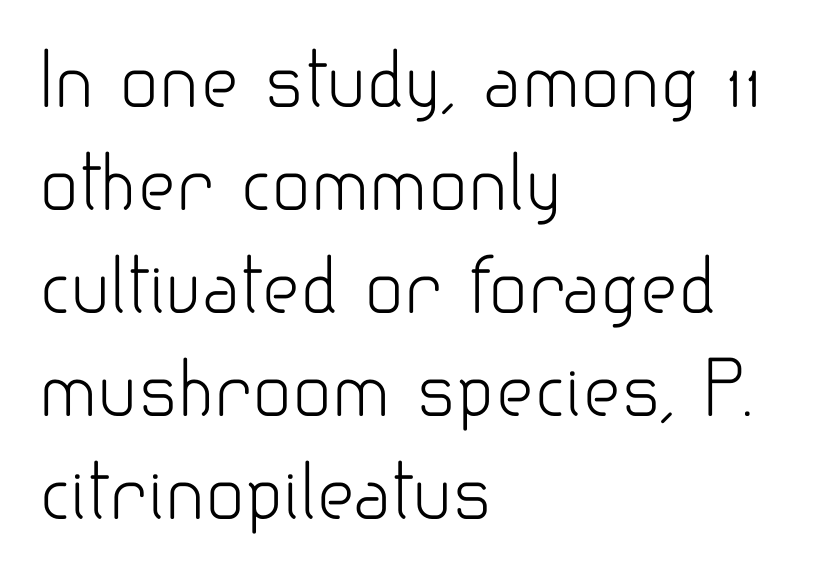
Q: Is the text bold? A: No.
Q: Is the text italic (slanted)? A: No, it is upright.
Q: Is the typeface a serif or a sans-serif typeface? A: Sans-serif.
Q: Is the text underlined? A: No.
Q: How is the paragraph aligned? A: Left-aligned.
Q: Is the spacing between letters normal or unusually wide? A: Normal.
Q: Is the spacing between lines tight, normal or loose? A: Normal.
Q: Width (condensed, normal, or wide)? A: Normal.
Q: Stroke contrast? A: Low.
Q: x-height? A: Small.
Q: Monospaced? A: No.
